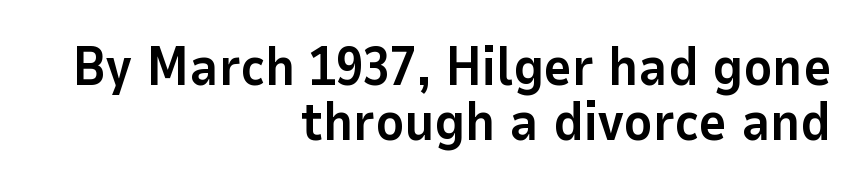
The image shows 54 px bold sans-serif type, upright; set right-aligned, tight line spacing (1.02x), normal letter spacing, not underlined; low stroke contrast and a medium x-height.
